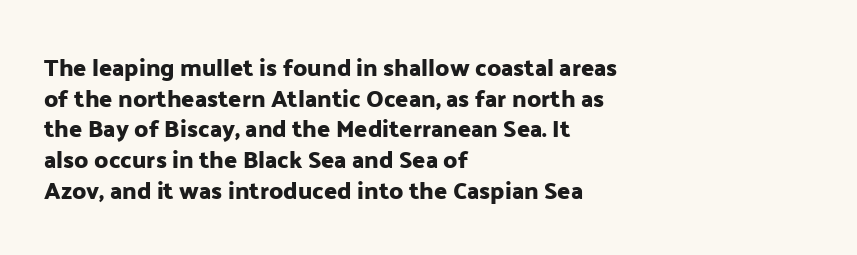
Q: Is the text italic (slanted)? A: No, it is upright.
Q: Is the text underlined? A: No.
Q: How is the paragraph aligned? A: Left-aligned.
Q: Is the spacing between letters normal or unusually wide? A: Normal.
Q: Is the spacing between lines tight, normal or loose? A: Normal.
